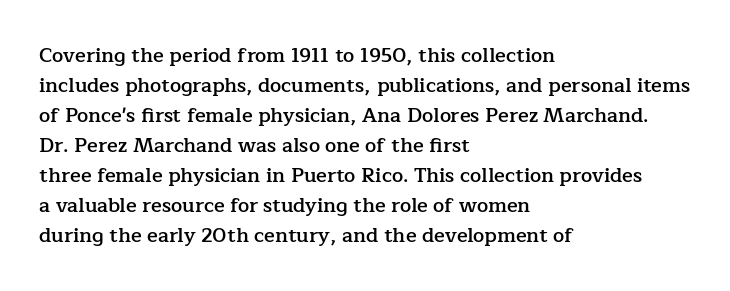
Q: Is the text bold? A: Semi-bold.
Q: Is the text italic (slanted)? A: No, it is upright.
Q: Is the text underlined? A: No.
Q: How is the paragraph aligned? A: Left-aligned.
Q: Is the spacing between letters normal or unusually wide? A: Normal.
Q: Is the spacing between lines tight, normal or loose? A: Normal.
